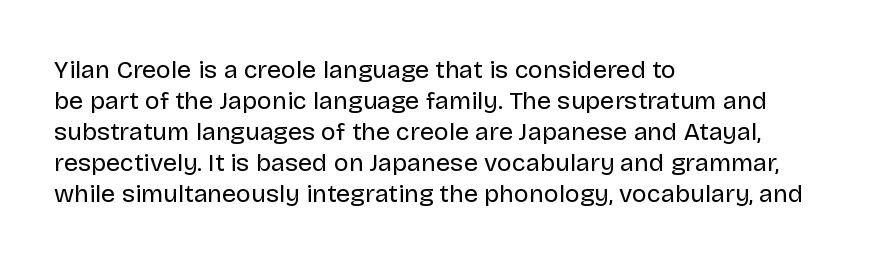
{"italic": "no", "bold": "no", "underline": "no", "align": "left", "line_spacing_ratio": 1.24, "letter_spacing": "normal", "letter_spacing_em": 0.0, "glyph_px": 25}
